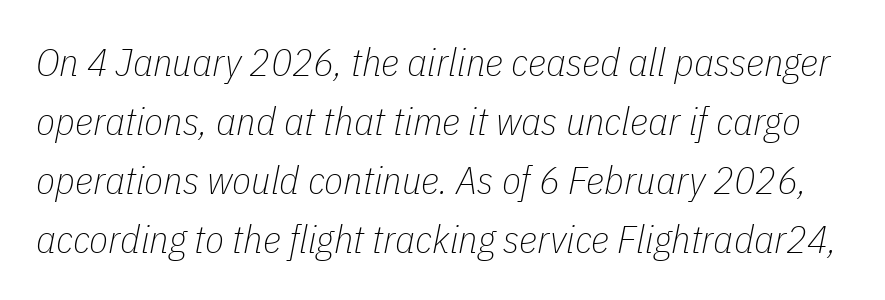
The image shows 39 px thin, condensed type, italic (leaning right); set normal line spacing (1.51x), normal letter spacing, not underlined; low stroke contrast and a medium x-height.
